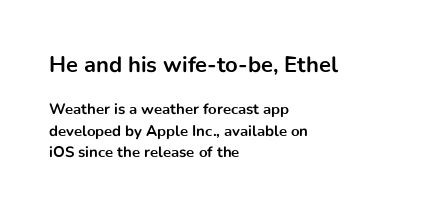
Q: Is the text bold? A: Yes.
Q: Is the text italic (slanted)? A: No, it is upright.
Q: Is the text underlined? A: No.
Q: How is the paragraph aligned? A: Left-aligned.
Q: Is the spacing between letters normal or unusually wide? A: Normal.
Q: Is the spacing between lines tight, normal or loose? A: Normal.
Q: Which block of text is set in a larger size, the first (top) or the second (bottom)? A: The first (top) one.
